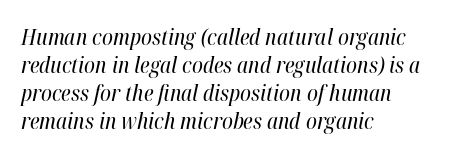
The image shows 22 px text type, italic (leaning right); set left-aligned, normal line spacing (1.27x), normal letter spacing, not underlined.
